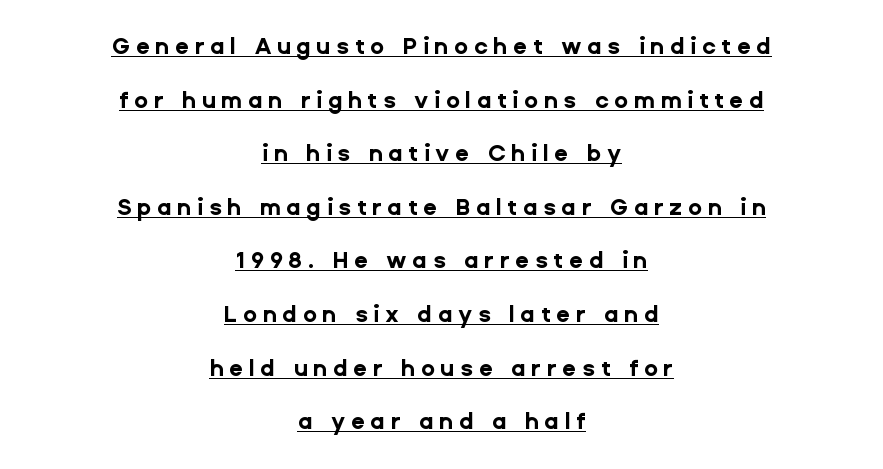
The image shows 23 px bold type, upright; set centered, loose line spacing (2.33x), unusually wide letter spacing (+0.24 em), underlined.
